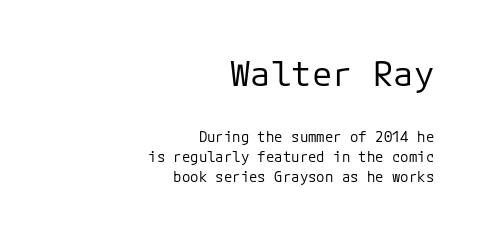
Q: Is the text bold? A: No.
Q: Is the text italic (slanted)? A: No, it is upright.
Q: Is the typeface a serif or a sans-serif typeface? A: Sans-serif.
Q: Is the text underlined? A: No.
Q: How is the paragraph aligned? A: Right-aligned.
Q: Is the spacing between letters normal or unusually wide? A: Normal.
Q: Is the spacing between lines tight, normal or loose? A: Normal.
Q: Which block of text is set in a larger size, the first (top) or the second (bottom)? A: The first (top) one.
Q: Width (condensed, normal, or wide)? A: Normal.
Q: Stroke contrast? A: Low.
Q: x-height? A: Medium.
